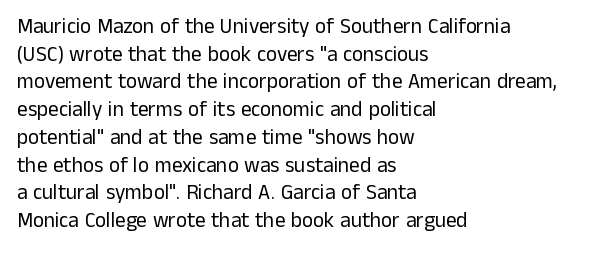
Every stem runs plumb, perpendicular to the baseline. Leftover space on each line is placed entirely after the last word. Check the space under the baseline: it is left empty. This reads as an unemphasized weight, regular at the heaviest. Caption: standard tracking, unaltered.
